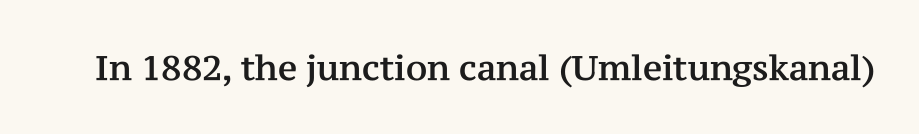
A typesetter would mark this as roman, not italic. Varying glyph widths throughout — classic text-font behaviour. The letters carry serifs — small finishing strokes at the ends of their stems. Plain, unruled lines of type. Look at the tracking — it's just the regular setting, nothing added.
